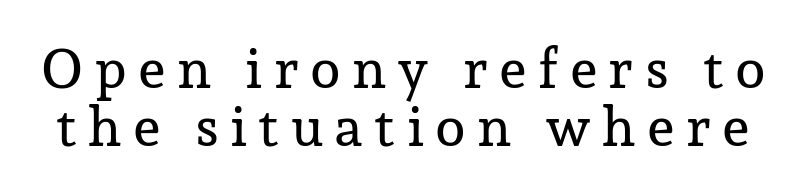
{"serif": "yes", "italic": "no", "width": "normal", "stroke_contrast": "low", "x_height": "medium", "monospaced": "no", "underline": "no", "line_spacing": "tight", "line_spacing_ratio": 1.06, "letter_spacing": "wide", "letter_spacing_em": 0.2, "glyph_px": 55}
